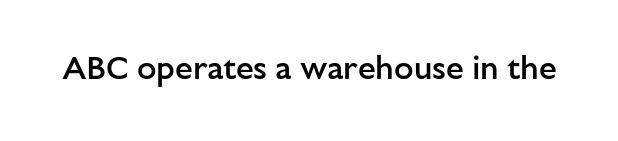
Q: Is the text bold? A: Semi-bold.
Q: Is the text italic (slanted)? A: No, it is upright.
Q: Is the typeface a serif or a sans-serif typeface? A: Sans-serif.
Q: Is the text underlined? A: No.
Q: Is the spacing between letters normal or unusually wide? A: Normal.
Q: Width (condensed, normal, or wide)? A: Normal.
Q: Stroke contrast? A: Low.
Q: x-height? A: Medium.
Q: Monospaced? A: No.
